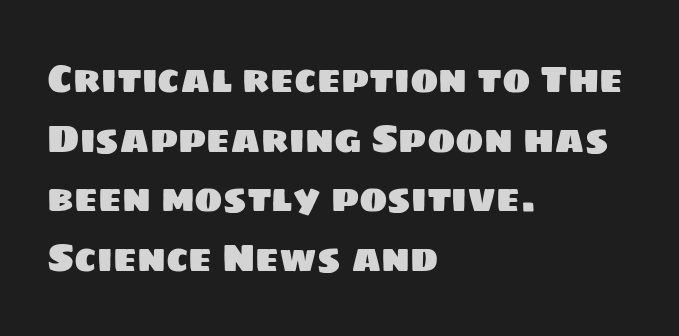
{"serif": "no", "width": "normal", "stroke_contrast": "low", "x_height": "large", "monospaced": "no", "underline": "no", "align": "left", "line_spacing": "normal", "line_spacing_ratio": 1.57, "letter_spacing": "normal", "letter_spacing_em": 0.0, "glyph_px": 38}
